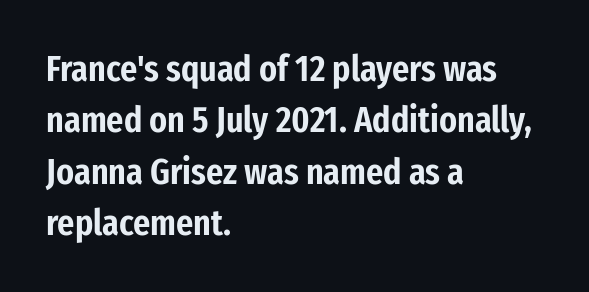
The image shows 37 px condensed sans-serif type, upright; set left-aligned, normal line spacing (1.39x), normal letter spacing, not underlined; low stroke contrast and a medium x-height.
